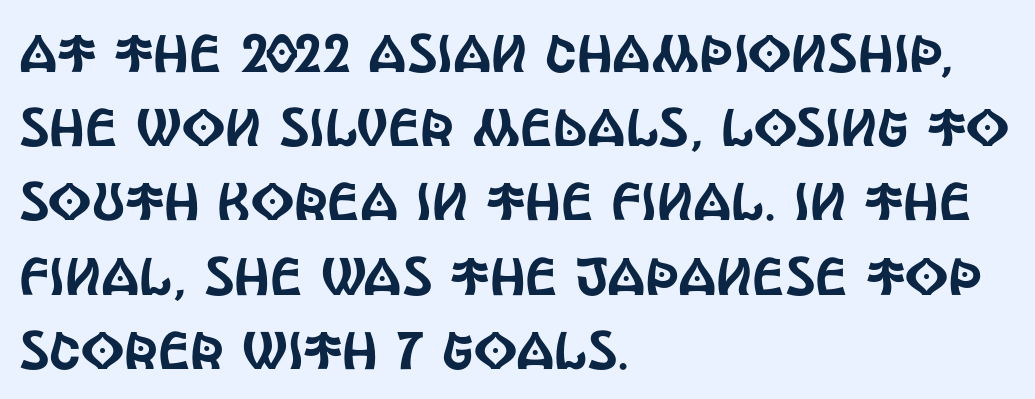
Q: Is the text italic (slanted)? A: No, it is upright.
Q: Is the typeface a serif or a sans-serif typeface? A: Sans-serif.
Q: Is the text underlined? A: No.
Q: How is the paragraph aligned? A: Left-aligned.
Q: Is the spacing between letters normal or unusually wide? A: Normal.
Q: Is the spacing between lines tight, normal or loose? A: Normal.
Q: Width (condensed, normal, or wide)? A: Condensed.
Q: x-height? A: Large.
Q: Monospaced? A: No.
